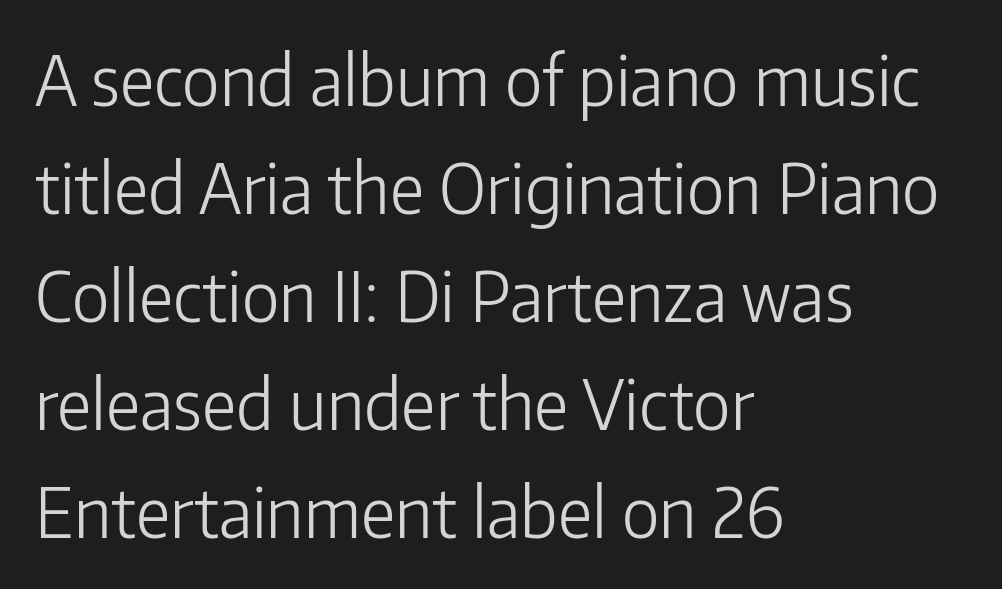
Q: Is the text bold? A: No.
Q: Is the text italic (slanted)? A: No, it is upright.
Q: Is the typeface a serif or a sans-serif typeface? A: Sans-serif.
Q: Is the text underlined? A: No.
Q: How is the paragraph aligned? A: Left-aligned.
Q: Is the spacing between letters normal or unusually wide? A: Normal.
Q: Is the spacing between lines tight, normal or loose? A: Normal.
Q: Width (condensed, normal, or wide)? A: Normal.
Q: Stroke contrast? A: Low.
Q: x-height? A: Medium.
Q: Monospaced? A: No.
